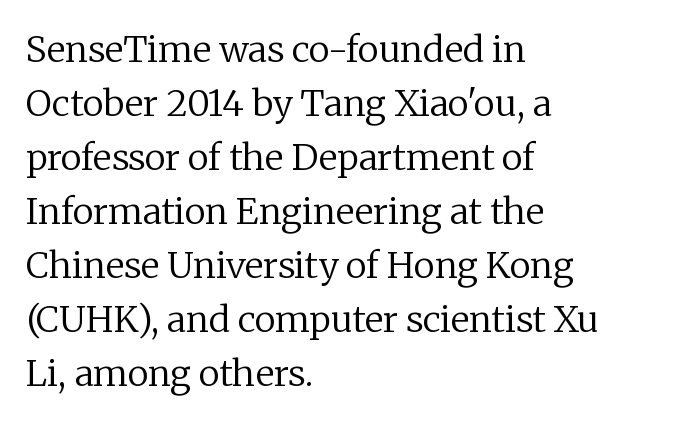
Each word holds together tightly as a unit, with standard inter-letter gaps. Letters have the restrained weight of plain body copy at most. Does the lettering tilt? It doesn't — this is upright. Is this a sans? No — the strokes have serifs. The paragraph has a hard left edge and a soft right edge. Glance below the letters and you will spot only blank space.
